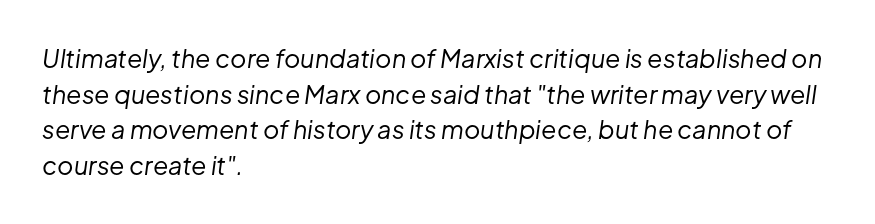
Q: Is the text bold? A: No.
Q: Is the text italic (slanted)? A: Yes, it leans right by about 8 degrees.
Q: Is the text underlined? A: No.
Q: How is the paragraph aligned? A: Left-aligned.
Q: Is the spacing between letters normal or unusually wide? A: Normal.
Q: Is the spacing between lines tight, normal or loose? A: Normal.
